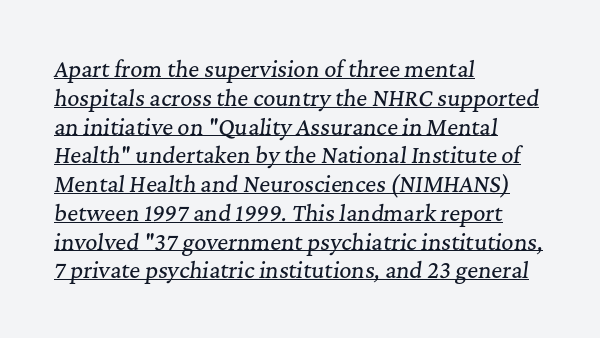
Q: Is the text italic (slanted)? A: Yes, it leans right by about 7 degrees.
Q: Is the text underlined? A: Yes.
Q: How is the paragraph aligned? A: Left-aligned.
Q: Is the spacing between letters normal or unusually wide? A: Normal.
Q: Is the spacing between lines tight, normal or loose? A: Normal.
